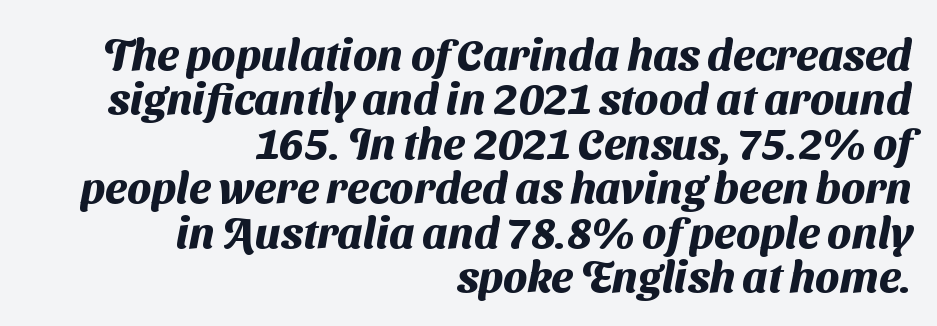
Look at the tracking — it's just the regular setting, nothing added. The glyphs are unaccompanied by any horizontal stroke below them. Is there much room between lines? No — they nearly touch. Grotesque or geometric, the face here clearly has no serifs. Stroke thickness is high; the sample reads as a true bold. Note the varied advance widths — an 'i' is clearly narrower than an 'm'.
